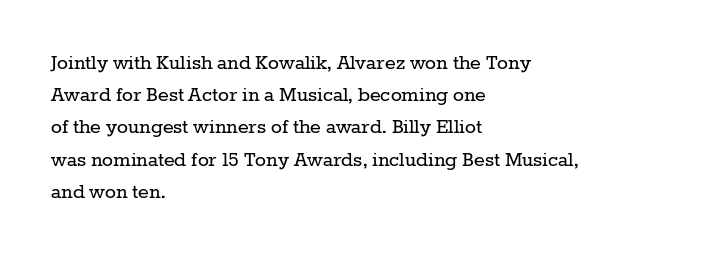
The image shows 23 px text type, upright; set left-aligned, normal line spacing (1.4x), normal letter spacing, not underlined.
